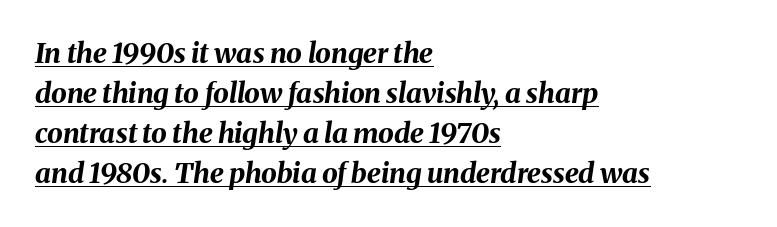
{"italic": "yes", "lean": "right", "slant_degrees": 8, "bold": "yes", "weight": "bold", "width": "normal", "stroke_contrast": "medium", "x_height": "medium", "monospaced": "no", "underline": "yes", "align": "left", "line_spacing": "normal", "line_spacing_ratio": 1.43, "letter_spacing": "normal", "letter_spacing_em": 0.0, "glyph_px": 28}
